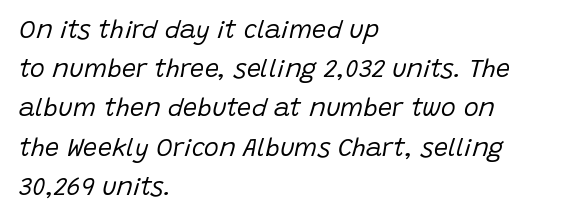
{"italic": "yes", "lean": "right", "slant_degrees": 15, "bold": "no", "underline": "no", "align": "left", "line_spacing": "normal", "line_spacing_ratio": 1.57, "letter_spacing": "normal", "letter_spacing_em": 0.0, "glyph_px": 25}
